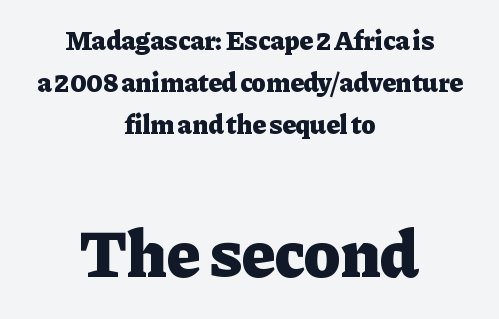
The image shows 68 px heavy serif type, upright; set centered, normal line spacing (1.56x), normal letter spacing, not underlined; the second (bottom) block is 2.52x larger; low stroke contrast and a medium x-height.
